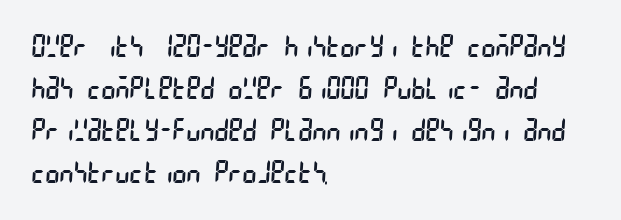
Q: Is the text bold? A: No.
Q: Is the typeface a serif or a sans-serif typeface? A: Sans-serif.
Q: Is the text underlined? A: No.
Q: How is the paragraph aligned? A: Left-aligned.
Q: Is the spacing between letters normal or unusually wide? A: Normal.
Q: Is the spacing between lines tight, normal or loose? A: Normal.
Q: Width (condensed, normal, or wide)? A: Condensed.
Q: Stroke contrast? A: Low.
Q: x-height? A: Large.
